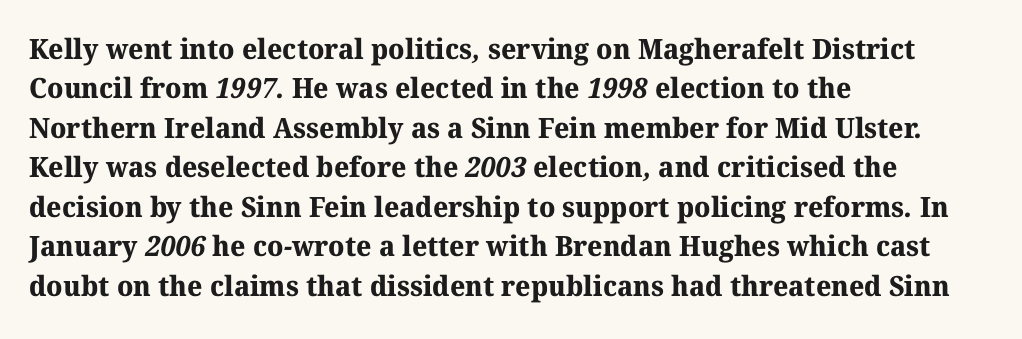
The image shows 28 px bold serif type; set left-aligned, normal line spacing (1.41x), normal letter spacing, not underlined; medium stroke contrast and a medium x-height.
